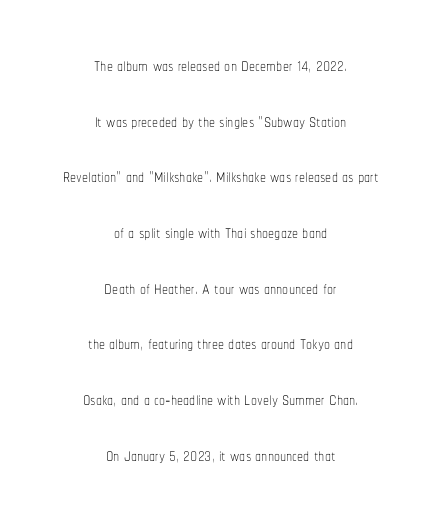
The words here are not underlined. The typesetter chose a symmetrical, centered arrangement here. The letters stand upright; this is a roman face. Here the glyphs are tracked normally, forming tight word shapes. The strokes are not fattened; the text isn't bold.
